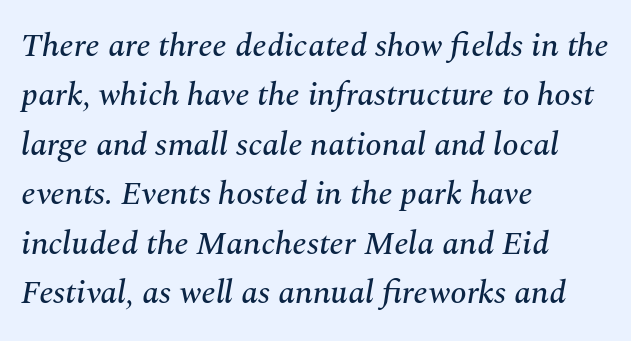
{"serif": "yes", "italic": "yes", "lean": "right", "slant_degrees": 10, "width": "normal", "stroke_contrast": "medium", "x_height": "medium", "monospaced": "no", "underline": "no", "align": "left", "line_spacing": "normal", "line_spacing_ratio": 1.5, "letter_spacing": "normal", "letter_spacing_em": 0.0, "glyph_px": 33}
